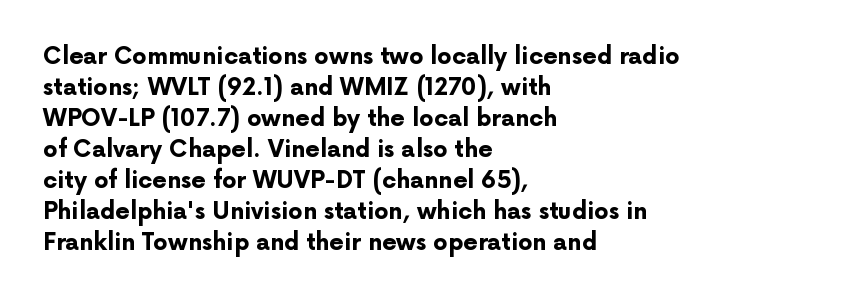
{"italic": "no", "bold": "yes", "underline": "no", "align": "left", "line_spacing": "normal", "line_spacing_ratio": 1.35, "letter_spacing": "normal", "letter_spacing_em": 0.0, "glyph_px": 23}
